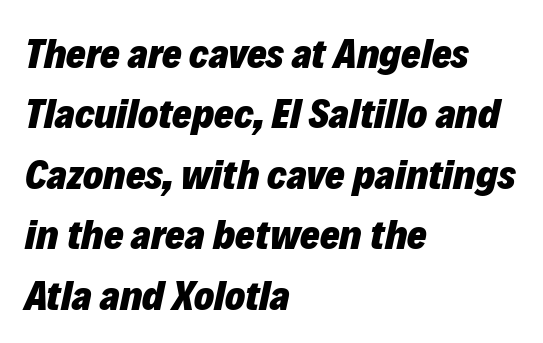
Q: Is the text bold? A: Yes.
Q: Is the text italic (slanted)? A: Yes, it leans right by about 12 degrees.
Q: Is the text underlined? A: No.
Q: How is the paragraph aligned? A: Left-aligned.
Q: Is the spacing between letters normal or unusually wide? A: Normal.
Q: Is the spacing between lines tight, normal or loose? A: Normal.
Q: Width (condensed, normal, or wide)? A: Normal.
Q: Stroke contrast? A: Low.
Q: x-height? A: Medium.
Q: Monospaced? A: No.
